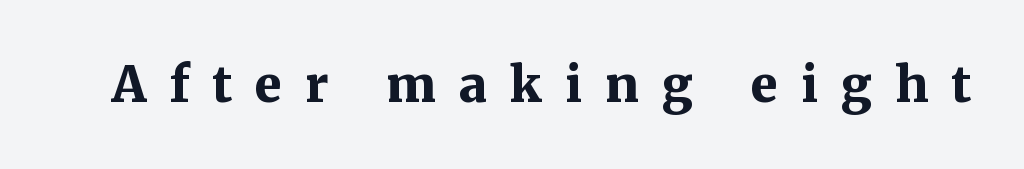
Note the varied advance widths — an 'i' is clearly narrower than an 'm'. The characters look thick and weighty, a clear bold. Look at the bottom of the vertical strokes: they flare into serifs here. Compared with typical body copy, the letter spacing here is much looser.
